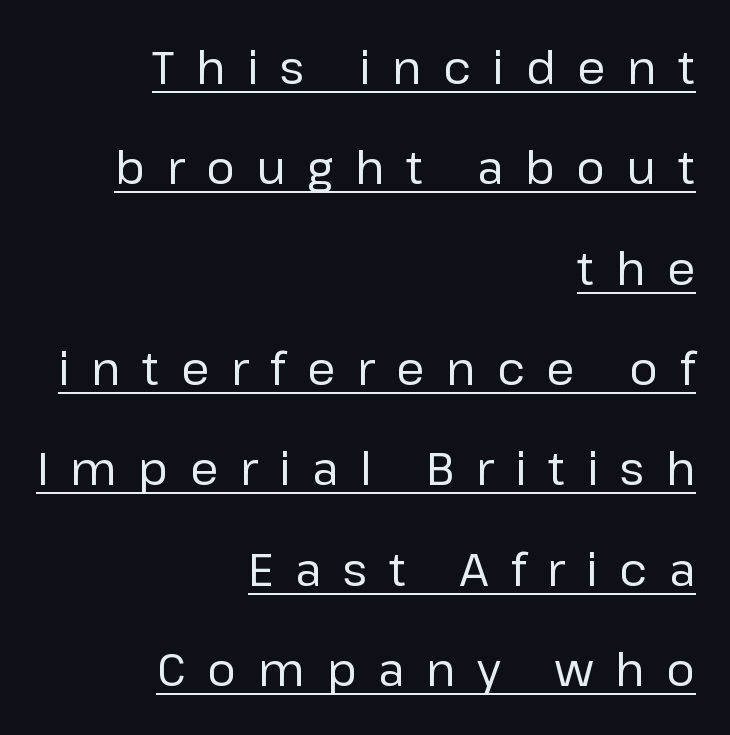
Ascenders rise straight up at ninety degrees. Looks like regular typesetting: each glyph gets only the width it needs. Here the glyphs are tracked loosely, breaking word shapes into spaced letters. The setting favours the right margin, as signatures and pull-quotes sometimes do. You could fit nearly another row in the gap between these rows.
